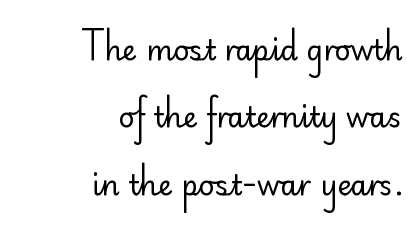
{"serif": "no", "italic": "no", "bold": "no", "weight": "regular", "width": "normal", "stroke_contrast": "low", "x_height": "small", "monospaced": "no", "underline": "no", "align": "right", "line_spacing": "loose", "line_spacing_ratio": 2.41, "letter_spacing": "normal", "letter_spacing_em": 0.0, "glyph_px": 28}
